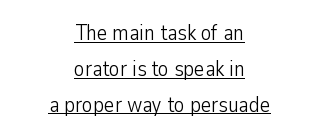
Successive baselines arrive at the customary interval. The letters stand straight up with perfectly vertical stems. Line starts and ends both wander, symmetrically. Honestly, the underline is the first thing you notice here.
